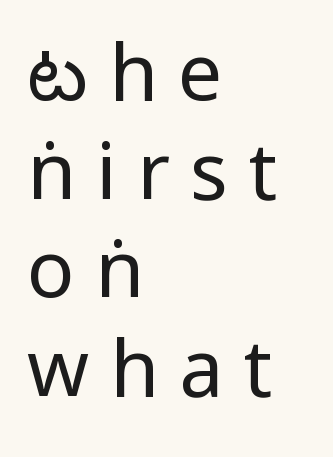
Q: Is the text bold? A: No.
Q: Is the text italic (slanted)? A: No, it is upright.
Q: Is the typeface a serif or a sans-serif typeface? A: Sans-serif.
Q: Is the text underlined? A: No.
Q: How is the paragraph aligned? A: Left-aligned.
Q: Is the spacing between letters normal or unusually wide? A: Unusually wide.
Q: Is the spacing between lines tight, normal or loose? A: Normal.
Q: Width (condensed, normal, or wide)? A: Condensed.
Q: Stroke contrast? A: Low.
Q: x-height? A: Large.
Q: Monospaced? A: No.
